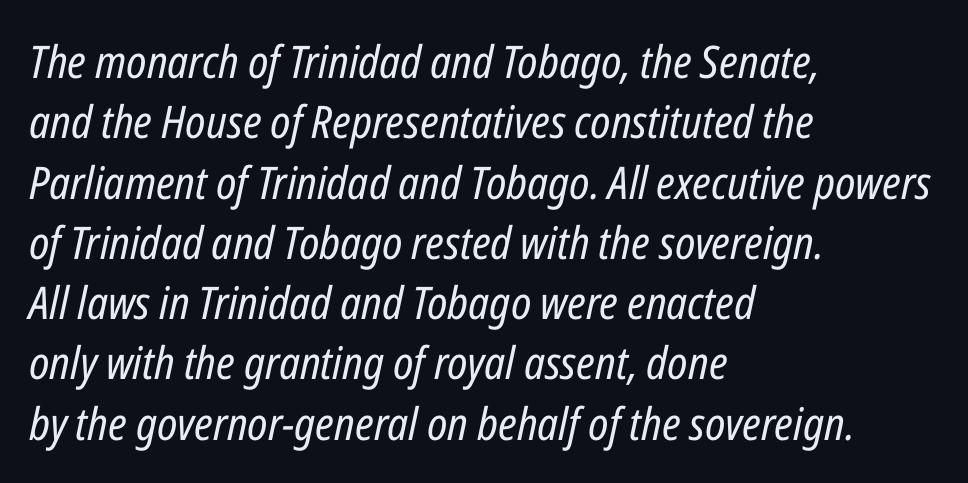
{"italic": "yes", "lean": "right", "slant_degrees": 12, "bold": "no", "weight": "regular", "width": "condensed", "stroke_contrast": "low", "x_height": "medium", "monospaced": "no", "underline": "no", "align": "left", "line_spacing": "normal", "line_spacing_ratio": 1.34, "letter_spacing": "normal", "letter_spacing_em": 0.0, "glyph_px": 45}
